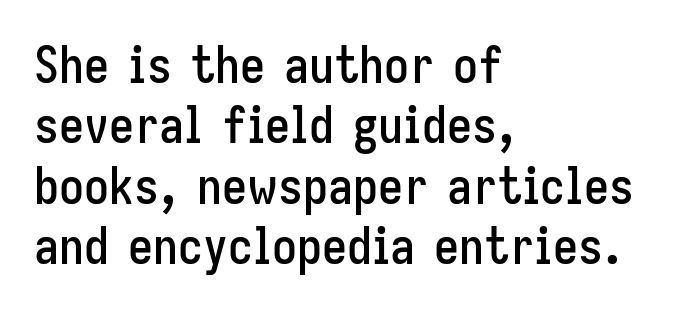
{"serif": "no", "italic": "no", "width": "condensed", "stroke_contrast": "low", "x_height": "medium", "monospaced": "no", "underline": "no", "align": "left", "line_spacing_ratio": 1.21, "letter_spacing": "normal", "letter_spacing_em": 0.0, "glyph_px": 50}
